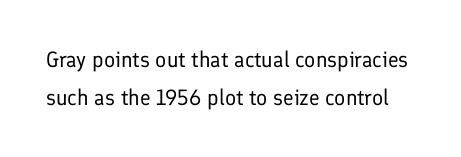
Q: Is the text bold? A: No.
Q: Is the text italic (slanted)? A: No, it is upright.
Q: Is the text underlined? A: No.
Q: Is the spacing between letters normal or unusually wide? A: Normal.
